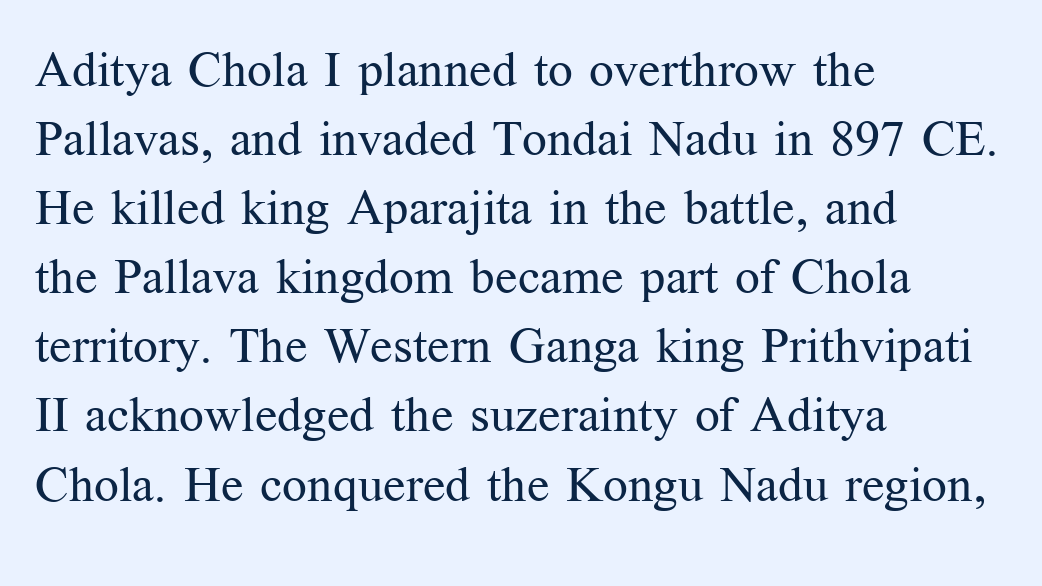
Normally led — the rows are evenly, conventionally spaced. Heaviness? Minimal to ordinary, like unemphasized prose. The letters stand upright; this is a roman face. A bare baseline throughout the passage. Small tapered or slab feet sit at the stroke ends, so this counts as serif.
